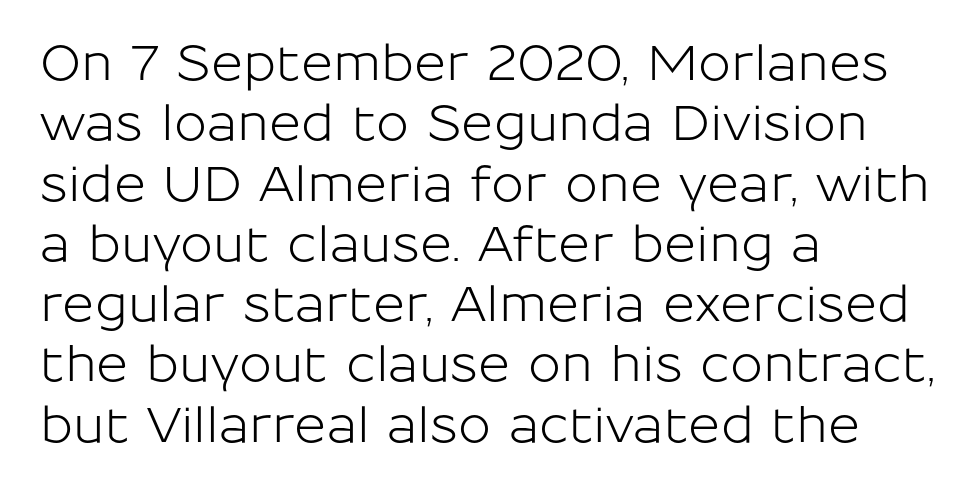
Letter spacing: default. Varying glyph widths throughout — classic text-font behaviour. No italicization has been applied; the sample stays upright. A bare baseline throughout the passage.
